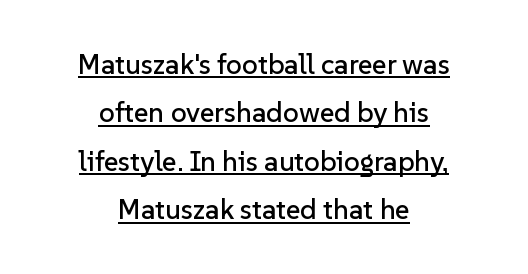
{"serif": "no", "italic": "no", "width": "normal", "stroke_contrast": "low", "x_height": "medium", "monospaced": "no", "underline": "yes", "align": "center", "line_spacing_ratio": 1.73, "letter_spacing": "normal", "letter_spacing_em": 0.0, "glyph_px": 28}
